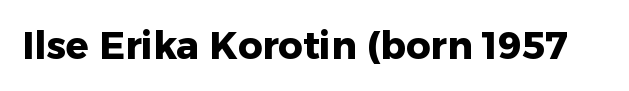
Here the designer chose a conventional face with non-uniform glyph widths. No word sits above an underline. This is roman type, the default non-slanted kind. Look at the tracking — it's just the regular setting, nothing added. Are there feet on the stems? There aren't — it's a sans. Compared with an ordinary text face, these strokes are far heavier — a full bold.
